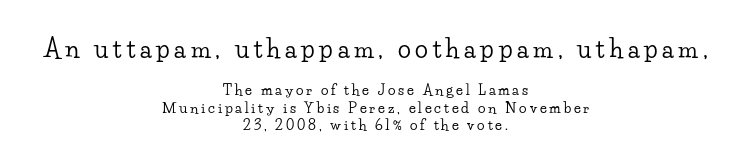
{"italic": "no", "underline": "no", "align": "center", "line_spacing_ratio": 1.22, "letter_spacing": "wide", "letter_spacing_em": 0.2, "larger_block": "first", "size_ratio": 1.71, "glyph_px": 24}
